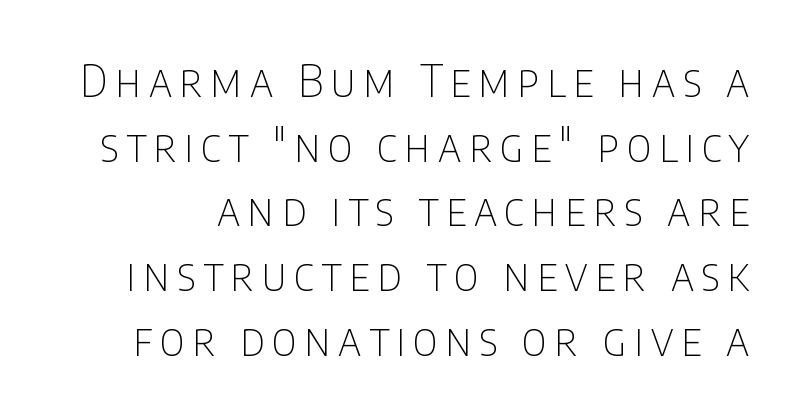
The image shows 44 px thin, condensed sans-serif type, upright; set normal line spacing (1.47x), not underlined; low stroke contrast and a large x-height.
